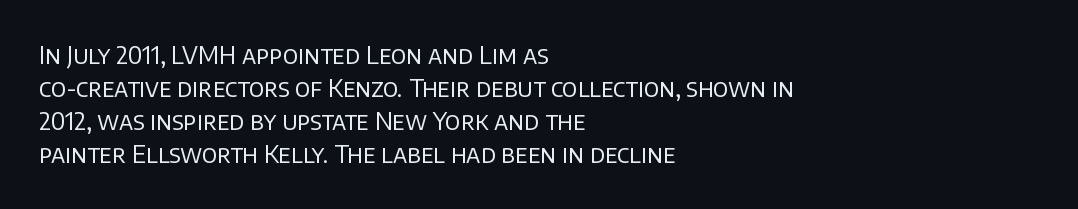
Horizontally, the lines are justified to the leading edge only. A roman cut, with each character standing at attention. The lines sit at an ordinary, default distance from one another. The font sits on the lighter half of the weight spectrum, regular included. Just letters on the line, the space beneath them empty. Standard letterfit; no display-style spreading of the glyphs.
